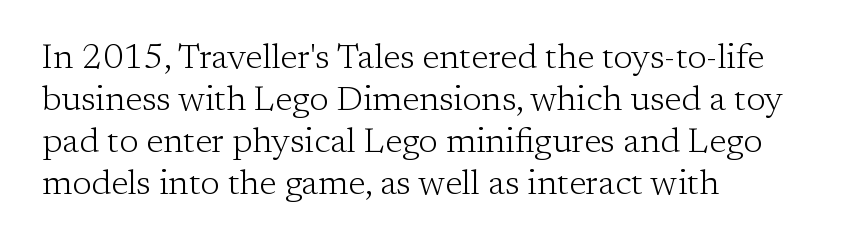
Q: Is the text bold? A: No.
Q: Is the text italic (slanted)? A: No, it is upright.
Q: Is the typeface a serif or a sans-serif typeface? A: Serif.
Q: Is the text underlined? A: No.
Q: How is the paragraph aligned? A: Left-aligned.
Q: Is the spacing between letters normal or unusually wide? A: Normal.
Q: Width (condensed, normal, or wide)? A: Normal.
Q: Stroke contrast? A: Low.
Q: x-height? A: Medium.
Q: Monospaced? A: No.
